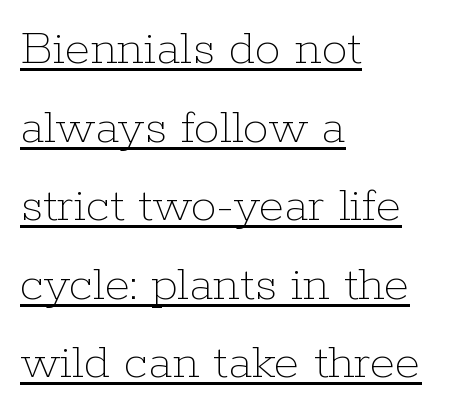
The image shows 52 px thin type, upright; set left-aligned, normal line spacing (1.51x), normal letter spacing, underlined; low stroke contrast and a medium x-height.
